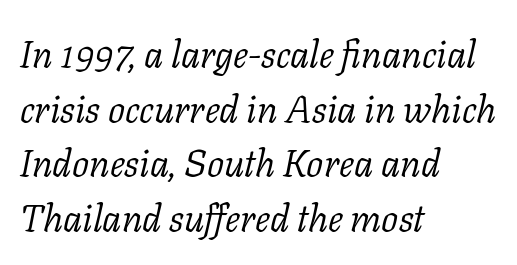
{"serif": "yes", "italic": "yes", "lean": "right", "slant_degrees": 11, "bold": "no", "weight": "light", "width": "normal", "stroke_contrast": "low", "x_height": "medium", "monospaced": "no", "underline": "no", "align": "left", "line_spacing": "normal", "line_spacing_ratio": 1.44, "letter_spacing": "normal", "letter_spacing_em": 0.0, "glyph_px": 38}
